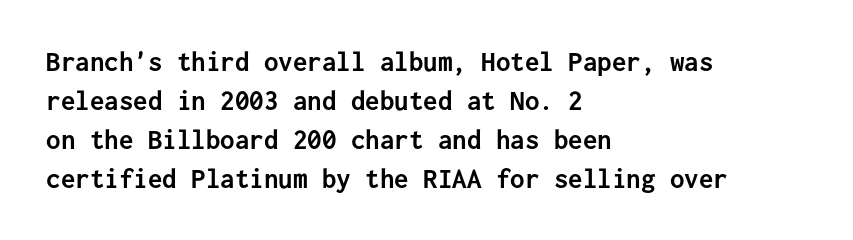
{"serif": "no", "italic": "no", "bold": "yes", "weight": "semibold", "width": "normal", "stroke_contrast": "low", "x_height": "medium", "monospaced": "yes", "underline": "no", "align": "left", "line_spacing": "normal", "line_spacing_ratio": 1.34, "letter_spacing": "normal", "letter_spacing_em": 0.0, "glyph_px": 29}
